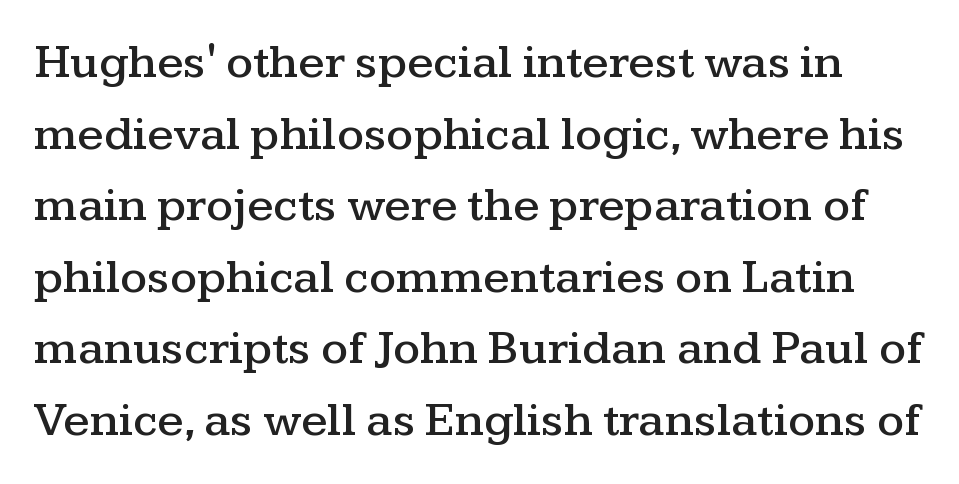
The image shows 48 px wide serif type, upright; set normal line spacing (1.49x), normal letter spacing, not underlined; medium stroke contrast and a medium x-height.
